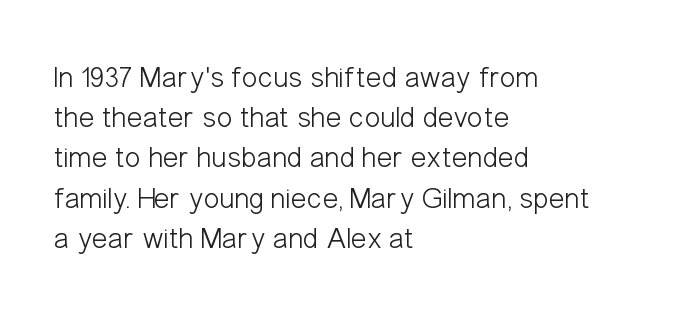
Q: Is the text bold? A: No.
Q: Is the text italic (slanted)? A: No, it is upright.
Q: Is the typeface a serif or a sans-serif typeface? A: Sans-serif.
Q: Is the text underlined? A: No.
Q: How is the paragraph aligned? A: Left-aligned.
Q: Is the spacing between letters normal or unusually wide? A: Normal.
Q: Is the spacing between lines tight, normal or loose? A: Normal.
Q: Width (condensed, normal, or wide)? A: Condensed.
Q: Stroke contrast? A: Low.
Q: x-height? A: Medium.
Q: Monospaced? A: No.
